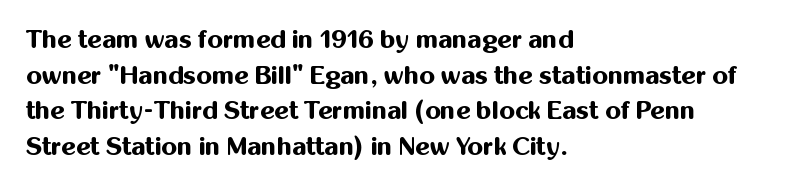
Q: Is the text bold? A: Yes.
Q: Is the text italic (slanted)? A: No, it is upright.
Q: Is the text underlined? A: No.
Q: How is the paragraph aligned? A: Left-aligned.
Q: Is the spacing between letters normal or unusually wide? A: Normal.
Q: Is the spacing between lines tight, normal or loose? A: Normal.
